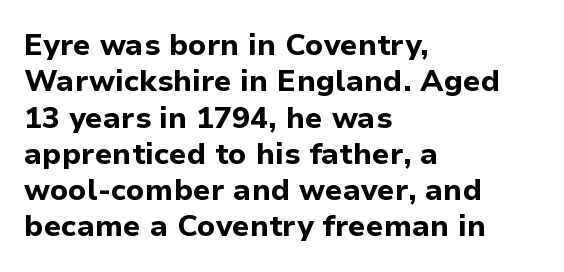
The image shows 30 px bold sans-serif type, upright; set left-aligned, line spacing 1.21x, normal letter spacing, not underlined; low stroke contrast and a medium x-height.
